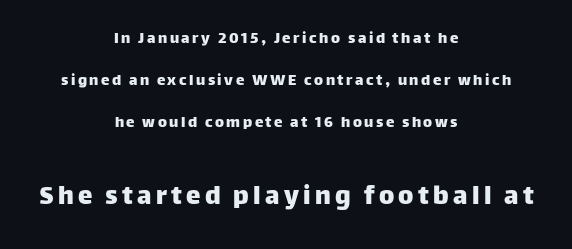
Q: Is the text italic (slanted)? A: No, it is upright.
Q: Is the typeface a serif or a sans-serif typeface? A: Sans-serif.
Q: Is the text underlined? A: No.
Q: How is the paragraph aligned? A: Centered.
Q: Is the spacing between lines tight, normal or loose? A: Loose.
Q: Which block of text is set in a larger size, the first (top) or the second (bottom)? A: The second (bottom) one.
Q: Width (condensed, normal, or wide)? A: Normal.
Q: Stroke contrast? A: Low.
Q: x-height? A: Large.
Q: Monospaced? A: No.
